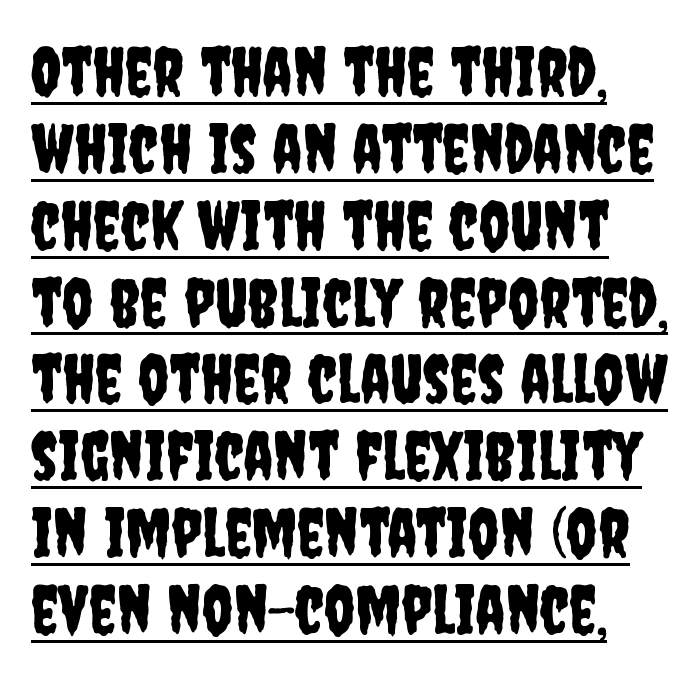
{"serif": "no", "italic": "no", "width": "condensed", "stroke_contrast": "low", "x_height": "large", "monospaced": "no", "underline": "yes", "line_spacing": "tight", "line_spacing_ratio": 1.13, "letter_spacing": "normal", "letter_spacing_em": 0.0, "glyph_px": 68}
